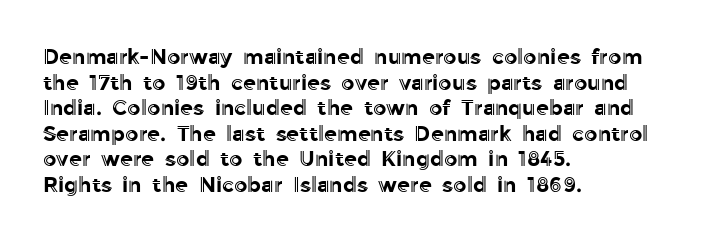
Line beginnings align vertically; line endings do not. Posture: vertical. A typesetter would call this zero additional tracking. The baseline area is clear.
